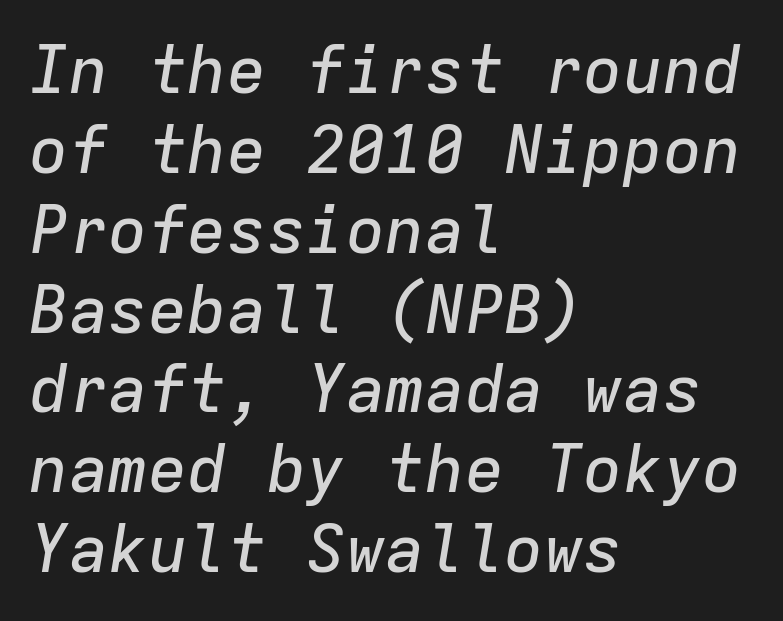
Q: Is the text italic (slanted)? A: Yes, it leans right by about 9 degrees.
Q: Is the text underlined? A: No.
Q: How is the paragraph aligned? A: Left-aligned.
Q: Is the spacing between letters normal or unusually wide? A: Normal.
Q: Width (condensed, normal, or wide)? A: Normal.
Q: Stroke contrast? A: Low.
Q: x-height? A: Medium.
Q: Monospaced? A: Yes.
